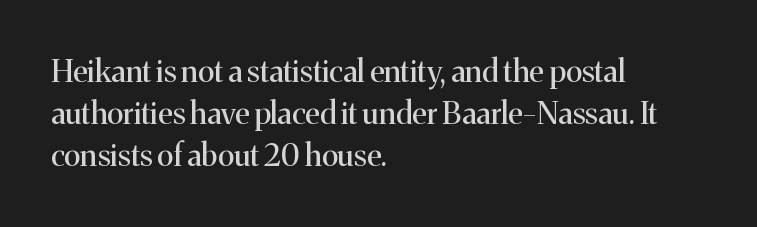
The letterforms sit shoulder to shoulder at normal distance. These lines sit exactly where default settings would place them. Descenders hang freely into open space. The ragged edge is on the right, which tells us the setting is flush left. The passage shown is typed in a proportional face where columns would drift. Examine the stroke ends and you'll spot serifs.
